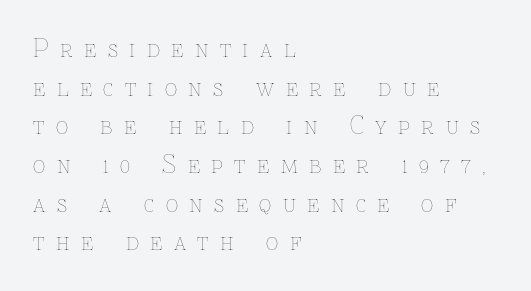
The image shows 24 px text type, upright; set left-aligned, normal line spacing (1.61x), unusually wide letter spacing (+0.48 em), not underlined.
